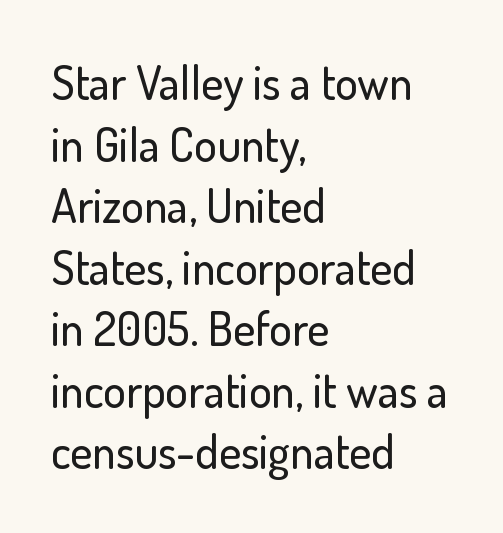
{"serif": "no", "italic": "no", "width": "normal", "stroke_contrast": "low", "x_height": "small", "monospaced": "no", "underline": "no", "align": "left", "line_spacing": "normal", "line_spacing_ratio": 1.31, "letter_spacing": "normal", "letter_spacing_em": 0.0, "glyph_px": 47}
